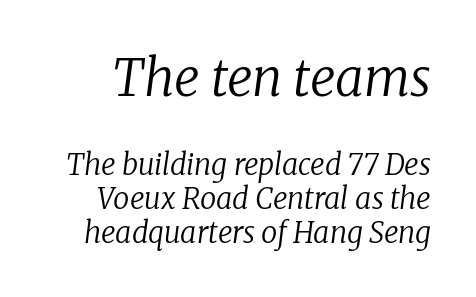
Serif or sans? Serif — the stroke terminals have little feet. The rendering uses natural spacing where letterforms have individual widths. These two chunks differ in scale, with the top chunk taking the larger measure. If you drew a line through each stem, it would be angled. This rendering features lettering with no underline.
